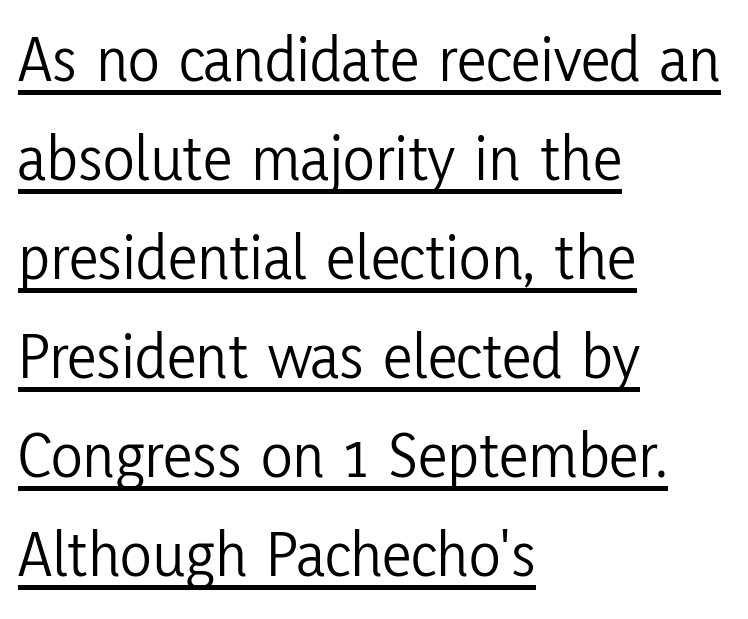
Words appear dense and cohesive because spacing is normal. The face used here is proportionally spaced, like ordinary book or web type. Nothing heavy about these letters — not bold at all. Casual observation: everything's shoved over to the left. Ordinary non-slanted type is in use.
